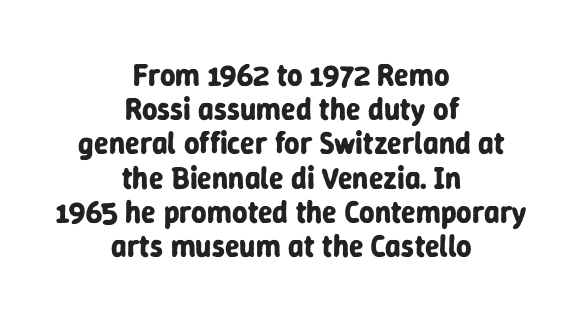
The image shows 30 px bold sans-serif type, upright; set centered, tight line spacing (1.14x), normal letter spacing, not underlined; low stroke contrast and a medium x-height.
